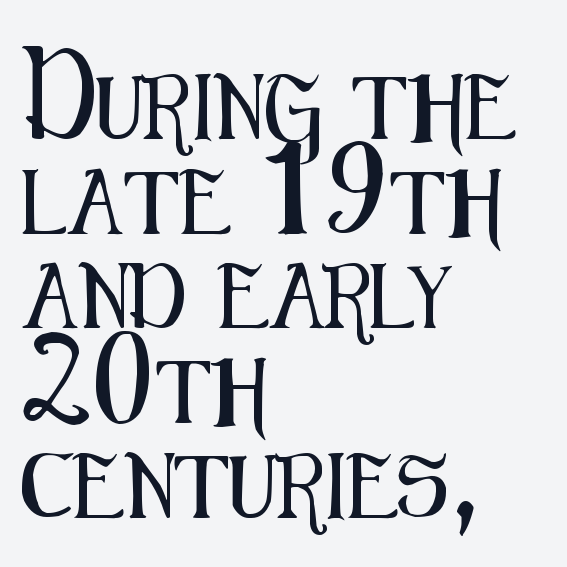
Glance below the letters and you will spot only blank space. No extra tracking has been applied to these lines. The rendering uses natural spacing where letterforms have individual widths.
